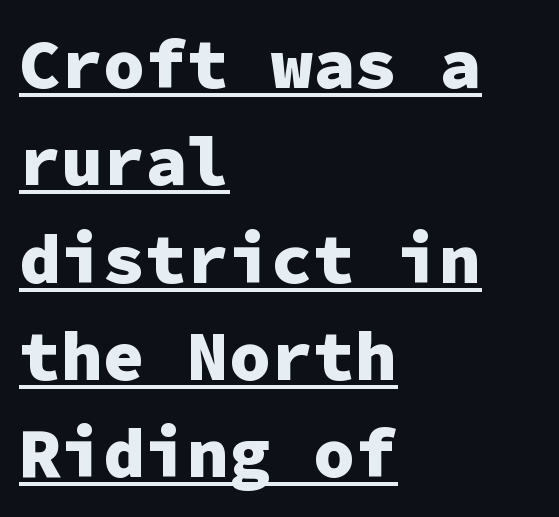
As a designer I'd log this as weight 700, bold. Each line of the rendering has a horizontal stroke beneath the glyphs. Compared with a centered layout, this one pins lines to the left instead. Examine the stroke ends and you'll find no serifs. Note the uniform advance width — an 'i' takes as much space as an 'm'.
